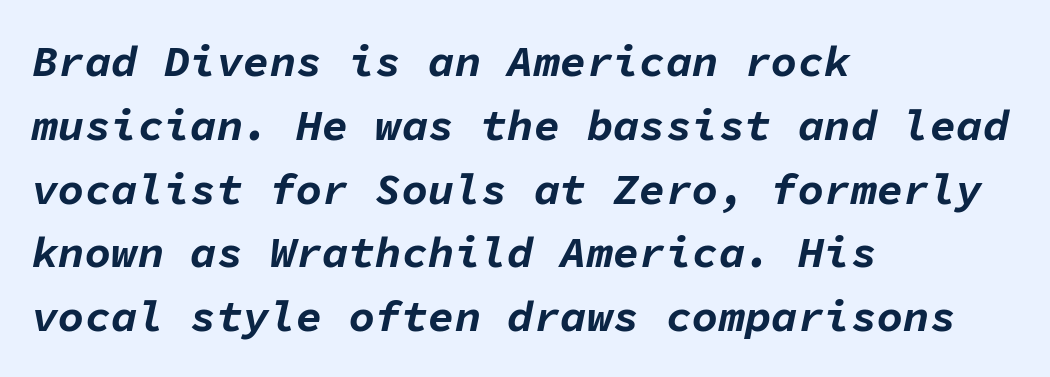
Q: Is the text bold? A: Yes.
Q: Is the text italic (slanted)? A: Yes, it leans right by about 11 degrees.
Q: Is the text underlined? A: No.
Q: How is the paragraph aligned? A: Left-aligned.
Q: Is the spacing between letters normal or unusually wide? A: Normal.
Q: Is the spacing between lines tight, normal or loose? A: Normal.
Q: Width (condensed, normal, or wide)? A: Normal.
Q: Stroke contrast? A: Low.
Q: x-height? A: Medium.
Q: Monospaced? A: Yes.
